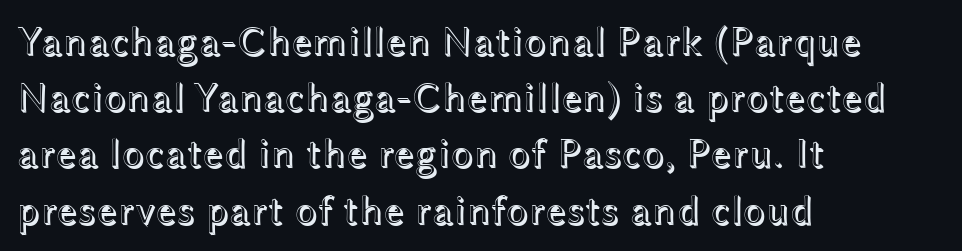
Q: Is the text italic (slanted)? A: No, it is upright.
Q: Is the text underlined? A: No.
Q: How is the paragraph aligned? A: Left-aligned.
Q: Is the spacing between letters normal or unusually wide? A: Normal.
Q: Is the spacing between lines tight, normal or loose? A: Normal.
Q: Width (condensed, normal, or wide)? A: Wide.
Q: x-height? A: Medium.
Q: Monospaced? A: No.
